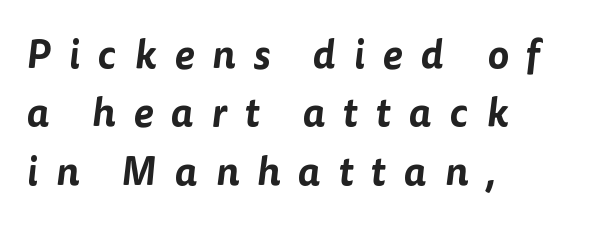
{"serif": "no", "width": "normal", "stroke_contrast": "low", "x_height": "medium", "monospaced": "no", "underline": "no", "align": "left", "line_spacing": "normal", "line_spacing_ratio": 1.46, "letter_spacing": "wide", "letter_spacing_em": 0.45, "glyph_px": 40}
